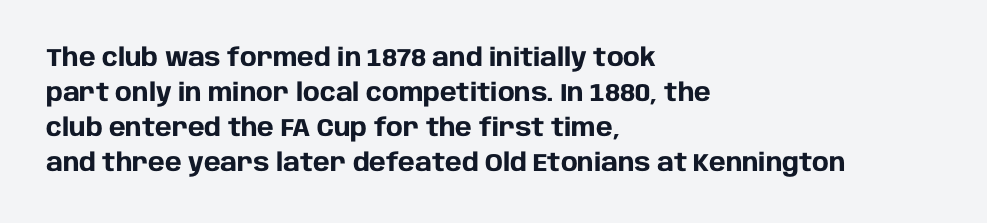
{"italic": "no", "bold": "yes", "underline": "no", "align": "left", "line_spacing": "normal", "line_spacing_ratio": 1.4, "letter_spacing": "normal", "letter_spacing_em": 0.0, "glyph_px": 25}
